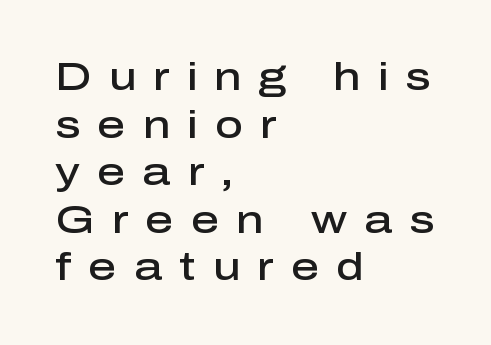
{"serif": "no", "italic": "no", "bold": "semi", "weight": "semibold", "width": "normal", "stroke_contrast": "low", "x_height": "medium", "monospaced": "no", "underline": "no", "align": "left", "line_spacing_ratio": 1.22, "letter_spacing": "wide", "letter_spacing_em": 0.44, "glyph_px": 39}
